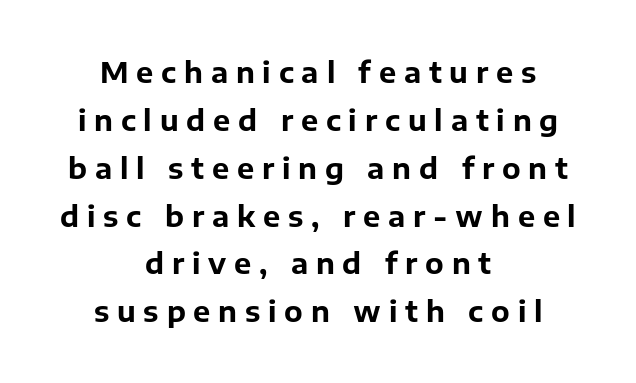
Weight check: bold — yes, fully. Italic: no, the glyphs are upright roman. Descenders are the only things crossing below the line. These lines are rendered in a variable-pitch font. The designer went with a sans here, leaving each stem footless.
